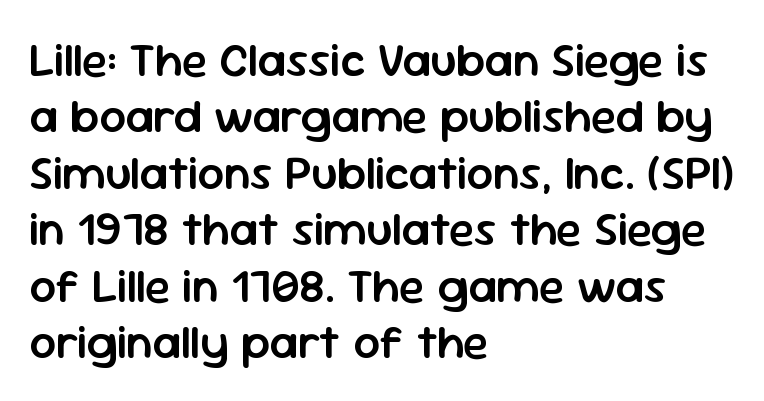
{"serif": "no", "italic": "no", "bold": "semi", "weight": "semibold", "width": "normal", "stroke_contrast": "low", "x_height": "medium", "monospaced": "no", "underline": "no", "align": "left", "line_spacing_ratio": 1.2, "letter_spacing": "normal", "letter_spacing_em": 0.0, "glyph_px": 47}
